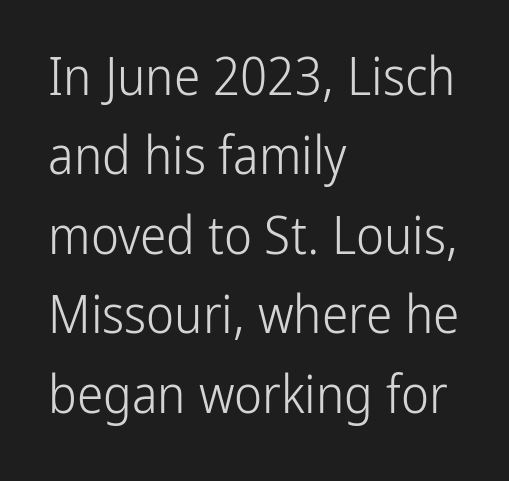
{"serif": "no", "italic": "no", "bold": "no", "weight": "light", "width": "condensed", "stroke_contrast": "low", "x_height": "medium", "monospaced": "no", "underline": "no", "align": "left", "line_spacing": "normal", "line_spacing_ratio": 1.5, "letter_spacing": "normal", "letter_spacing_em": 0.0, "glyph_px": 53}
